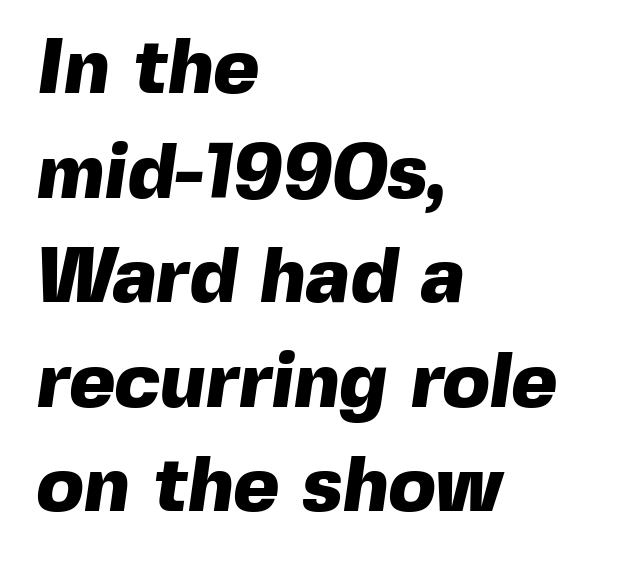
Q: Is the text bold? A: Yes.
Q: Is the typeface a serif or a sans-serif typeface? A: Sans-serif.
Q: Is the text underlined? A: No.
Q: How is the paragraph aligned? A: Left-aligned.
Q: Is the spacing between letters normal or unusually wide? A: Normal.
Q: Is the spacing between lines tight, normal or loose? A: Normal.
Q: Width (condensed, normal, or wide)? A: Normal.
Q: x-height? A: Medium.
Q: Monospaced? A: No.
